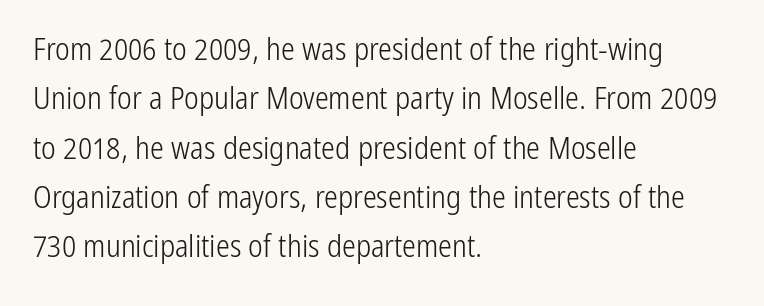
The image shows 31 px light, condensed sans-serif type, upright; set left-aligned, normal line spacing (1.59x), normal letter spacing, not underlined; low stroke contrast and a medium x-height.
